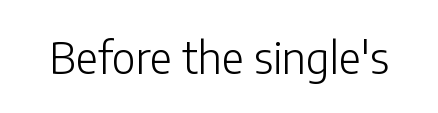
Q: Is the text bold? A: No.
Q: Is the text italic (slanted)? A: No, it is upright.
Q: Is the typeface a serif or a sans-serif typeface? A: Sans-serif.
Q: Is the text underlined? A: No.
Q: Is the spacing between letters normal or unusually wide? A: Normal.
Q: Width (condensed, normal, or wide)? A: Normal.
Q: Stroke contrast? A: Low.
Q: x-height? A: Medium.
Q: Monospaced? A: No.
